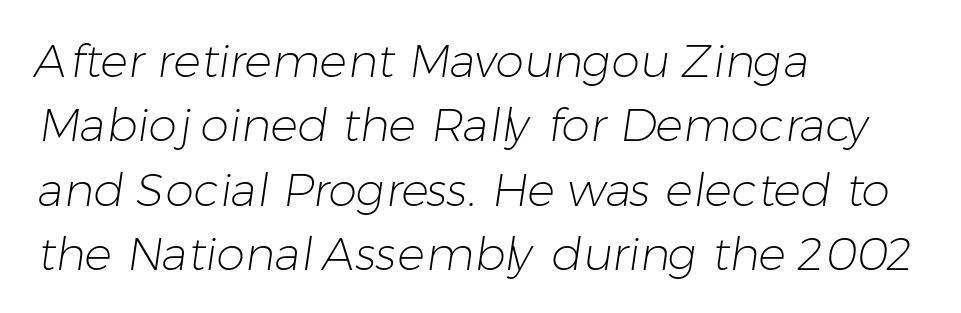
Q: Is the text bold? A: No.
Q: Is the typeface a serif or a sans-serif typeface? A: Sans-serif.
Q: Is the text underlined? A: No.
Q: How is the paragraph aligned? A: Left-aligned.
Q: Is the spacing between letters normal or unusually wide? A: Normal.
Q: Is the spacing between lines tight, normal or loose? A: Normal.
Q: Width (condensed, normal, or wide)? A: Normal.
Q: Stroke contrast? A: Low.
Q: x-height? A: Medium.
Q: Monospaced? A: No.
